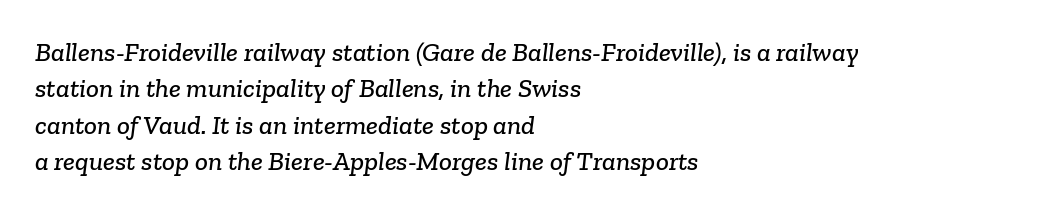
The text block is weighted toward the left margin, trailing off unevenly rightward. Short note: letters normally spaced. Only glyphs here, with clear space below each row. Summary of vertical rhythm: regular, with standard interline spacing.
